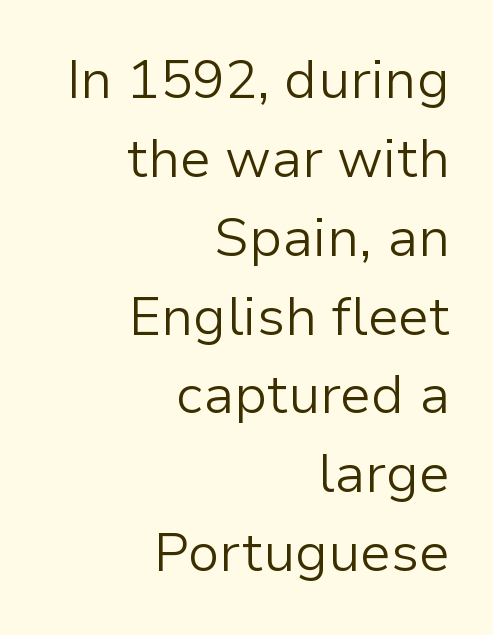
The image shows 54 px light sans-serif type, upright; set right-aligned, normal line spacing (1.46x), normal letter spacing, not underlined; low stroke contrast and a medium x-height.
